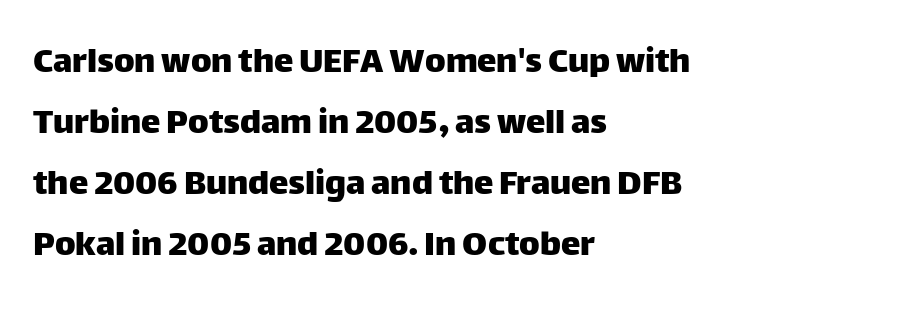
In CSS terms this would be text-align: left. The letters advance in unequal steps, a hallmark of proportional type. Underline: absent. Note: no serifs on the glyphs.
